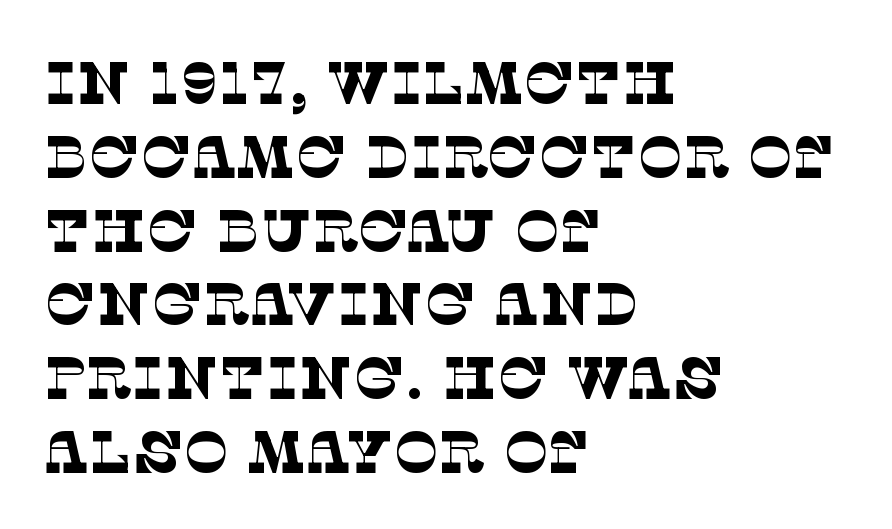
The image shows 60 px thin serif type; set left-aligned, line spacing 1.23x, normal letter spacing, not underlined; low stroke contrast and a large x-height.
